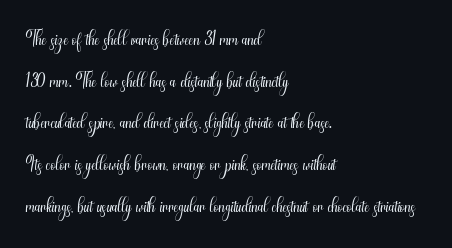
Q: Is the text bold? A: No.
Q: Is the text italic (slanted)? A: Yes.
Q: Is the typeface a serif or a sans-serif typeface? A: Sans-serif.
Q: Is the text underlined? A: No.
Q: How is the paragraph aligned? A: Left-aligned.
Q: Is the spacing between letters normal or unusually wide? A: Normal.
Q: Is the spacing between lines tight, normal or loose? A: Normal.
Q: Width (condensed, normal, or wide)? A: Condensed.
Q: Stroke contrast? A: Medium.
Q: x-height? A: Small.
Q: Monospaced? A: No.
